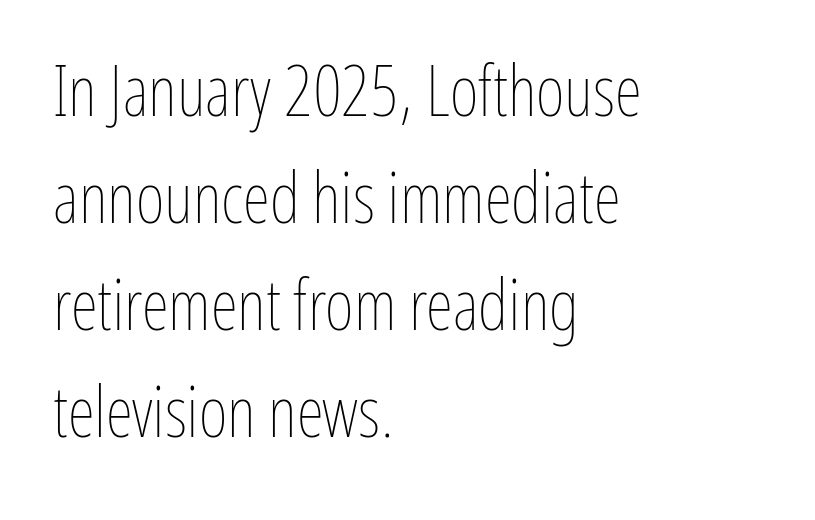
Q: Is the text bold? A: No.
Q: Is the text italic (slanted)? A: No, it is upright.
Q: Is the text underlined? A: No.
Q: How is the paragraph aligned? A: Left-aligned.
Q: Is the spacing between letters normal or unusually wide? A: Normal.
Q: Is the spacing between lines tight, normal or loose? A: Normal.
Q: Width (condensed, normal, or wide)? A: Condensed.
Q: Stroke contrast? A: Low.
Q: x-height? A: Medium.
Q: Monospaced? A: No.
